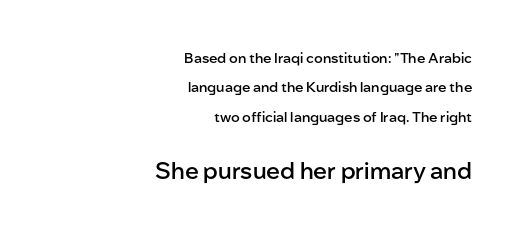
No extra tracking has been applied to these lines. The font is running at a semibold setting, under full bold. Posture: upright roman. This sample trades compactness for vertical openness between lines. In this sample the second text group is rendered at the bigger scale. The glyphs are unaccompanied by any horizontal stroke below them.
